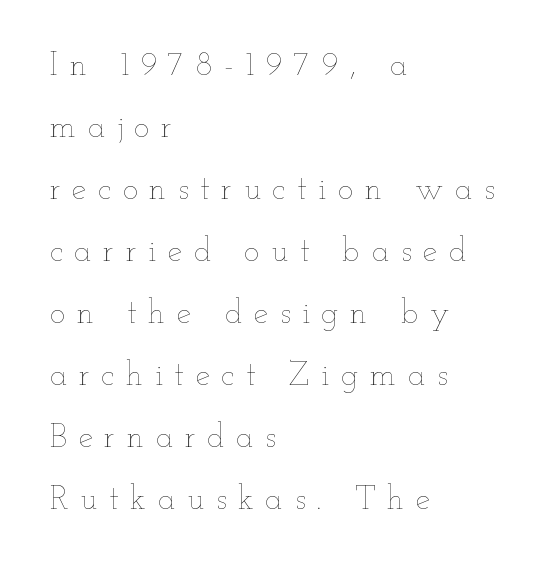
Q: Is the text bold? A: No.
Q: Is the text italic (slanted)? A: No, it is upright.
Q: Is the text underlined? A: No.
Q: How is the paragraph aligned? A: Left-aligned.
Q: Is the spacing between letters normal or unusually wide? A: Unusually wide.
Q: Width (condensed, normal, or wide)? A: Wide.
Q: Stroke contrast? A: Low.
Q: x-height? A: Small.
Q: Monospaced? A: No.
